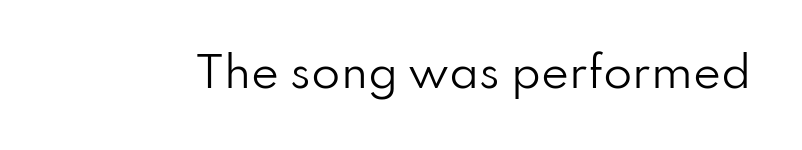
The image shows 42 px regular-weight sans-serif type, upright; set normal letter spacing, not underlined; low stroke contrast and a small x-height.
